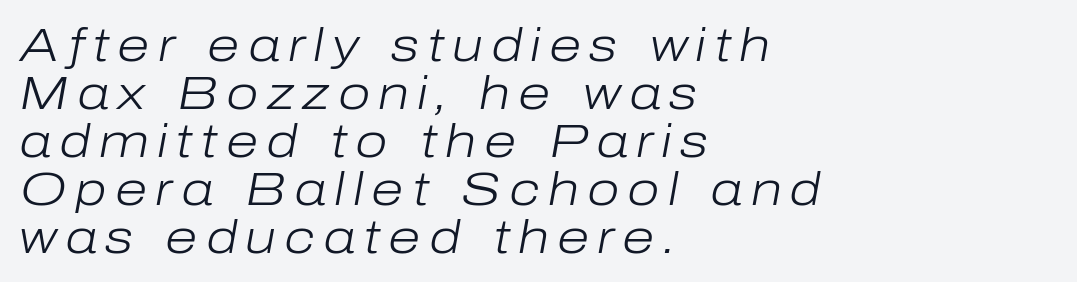
A typesetter would call this proportional, since set widths differ per character. Is the type slanted? Yes — the strokes lean at a clear angle. Teacher's note: observe the even left margin — that is flush-left alignment. Quick note: underline off.
